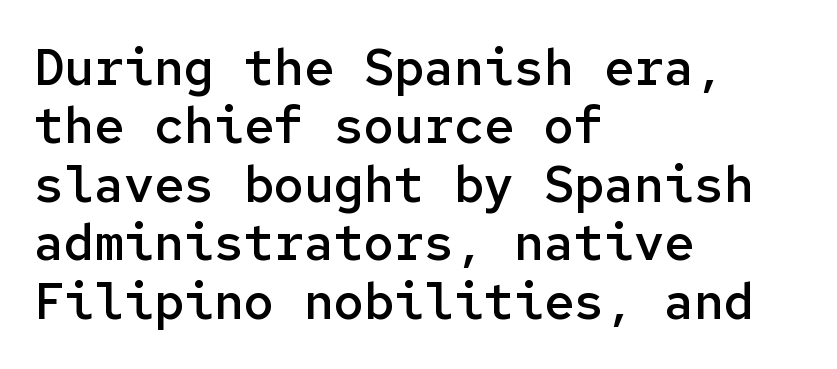
Q: Is the text bold? A: Semi-bold.
Q: Is the text italic (slanted)? A: No, it is upright.
Q: Is the typeface a serif or a sans-serif typeface? A: Sans-serif.
Q: Is the text underlined? A: No.
Q: How is the paragraph aligned? A: Left-aligned.
Q: Is the spacing between letters normal or unusually wide? A: Normal.
Q: Width (condensed, normal, or wide)? A: Normal.
Q: Stroke contrast? A: Low.
Q: x-height? A: Medium.
Q: Monospaced? A: Yes.
